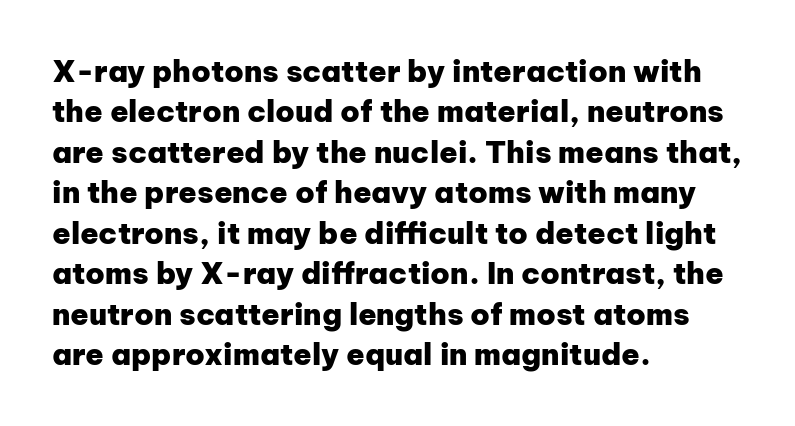
The image shows 30 px heavy sans-serif type, upright; set left-aligned, normal line spacing (1.35x), normal letter spacing, not underlined; low stroke contrast and a medium x-height.
